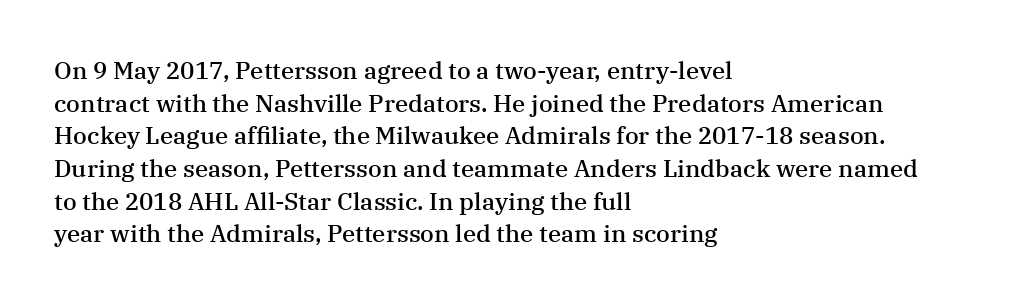
Q: Is the text bold? A: Semi-bold.
Q: Is the text italic (slanted)? A: No, it is upright.
Q: Is the text underlined? A: No.
Q: How is the paragraph aligned? A: Left-aligned.
Q: Is the spacing between letters normal or unusually wide? A: Normal.
Q: Is the spacing between lines tight, normal or loose? A: Normal.
